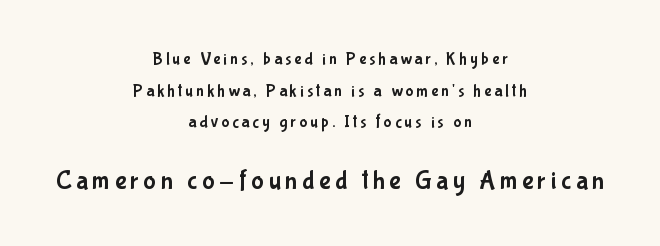
Visually the block forms a symmetrical silhouette, jagged on both flanks. Does the lettering tilt? It doesn't — this is upright. Descender tails drop into unmarked territory. A student would notice the bottom passage is typeset larger than what precedes it.
